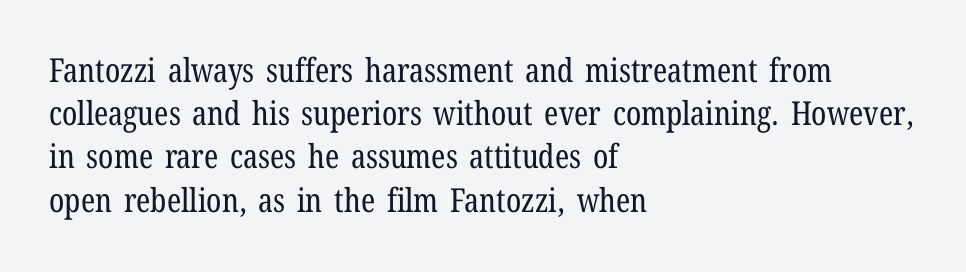
{"serif": "yes", "italic": "no", "bold": "no", "weight": "regular", "width": "condensed", "stroke_contrast": "low", "x_height": "medium", "monospaced": "no", "underline": "no", "align": "left", "line_spacing": "normal", "line_spacing_ratio": 1.31, "letter_spacing": "normal", "letter_spacing_em": 0.0, "glyph_px": 33}
